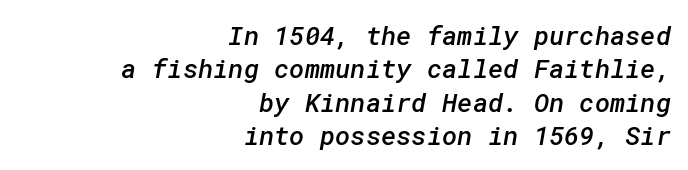
Q: Is the text bold? A: Semi-bold.
Q: Is the text underlined? A: No.
Q: How is the paragraph aligned? A: Right-aligned.
Q: Is the spacing between letters normal or unusually wide? A: Normal.
Q: Is the spacing between lines tight, normal or loose? A: Normal.
